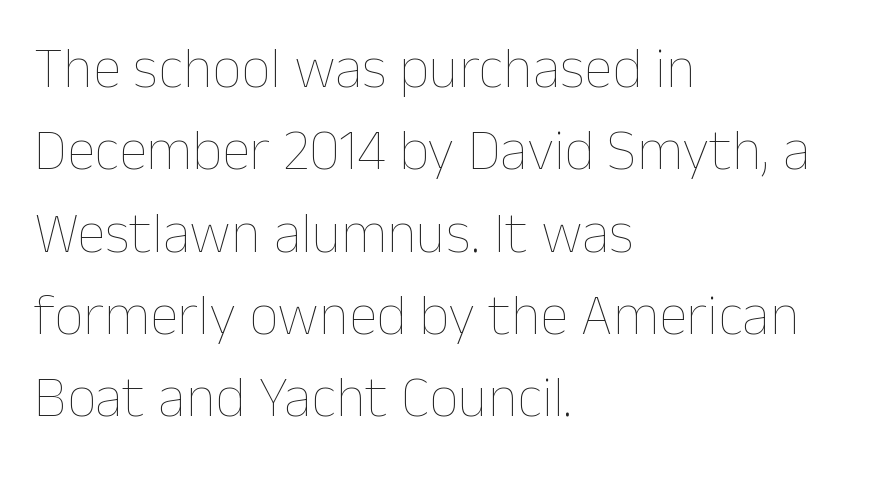
The image shows 58 px thin type, upright; set left-aligned, normal line spacing (1.42x), normal letter spacing, not underlined; low stroke contrast and a medium x-height.
